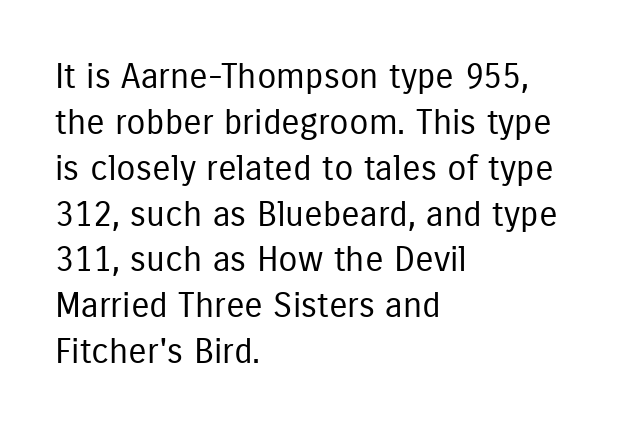
The image shows 35 px regular-weight, condensed sans-serif type, upright; set left-aligned, normal line spacing (1.31x), normal letter spacing, not underlined; low stroke contrast and a medium x-height.
